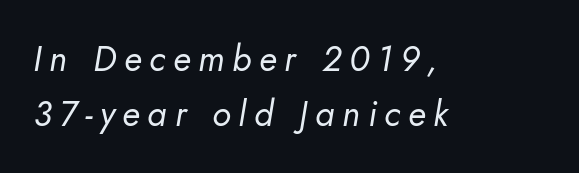
Spacing between characters has been opened up far beyond the box default. Tall strokes in this sample are angled rather than plumb. The words here are not underlined. The rag falls on the right side of this text block. These glyphs show unthickened strokes, regular width or finer.
